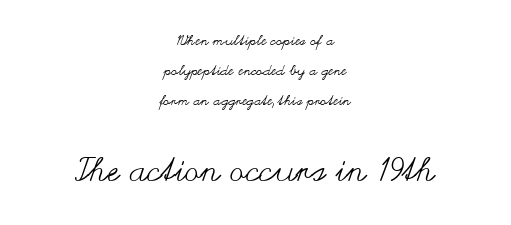
Short and long lines alike share a common midpoint. Quick note: underline off. You get the small type first, then a jump to larger type. Vertical spacing — loose.
